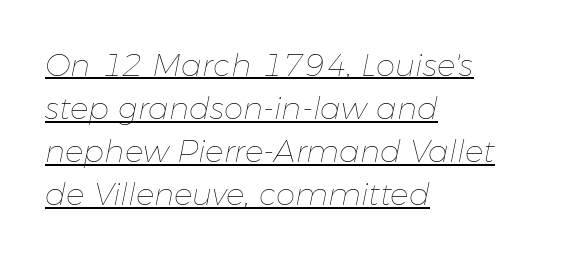
The image shows 31 px thin type, italic (leaning right); set left-aligned, normal line spacing (1.39x), normal letter spacing, underlined; low stroke contrast and a medium x-height.
